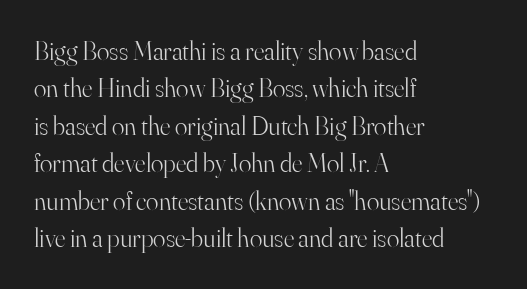
Q: Is the text bold? A: No.
Q: Is the text italic (slanted)? A: No, it is upright.
Q: Is the text underlined? A: No.
Q: How is the paragraph aligned? A: Left-aligned.
Q: Is the spacing between letters normal or unusually wide? A: Normal.
Q: Is the spacing between lines tight, normal or loose? A: Normal.
